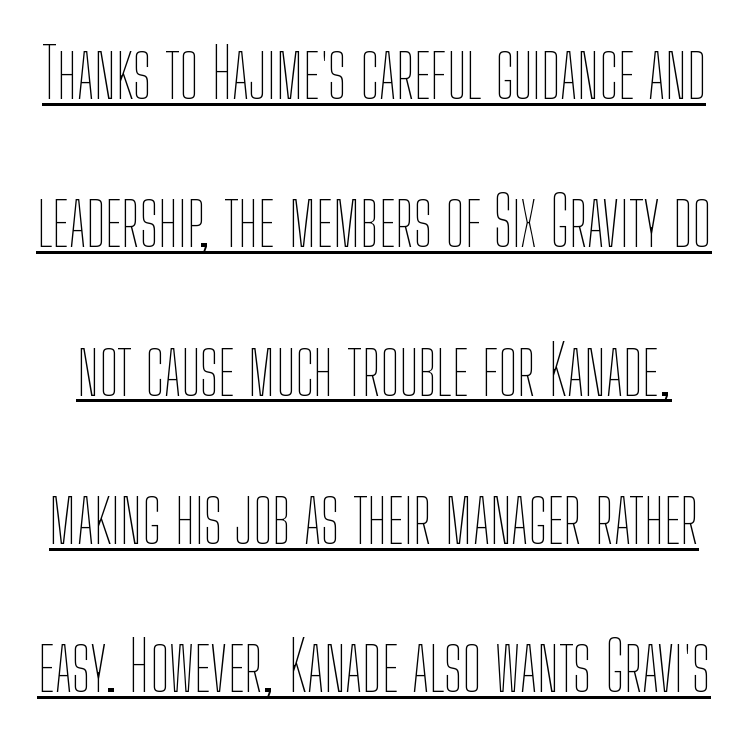
Q: Is the text bold? A: No.
Q: Is the text italic (slanted)? A: No, it is upright.
Q: Is the text underlined? A: Yes.
Q: Is the spacing between letters normal or unusually wide? A: Normal.
Q: Is the spacing between lines tight, normal or loose? A: Loose.
Q: Width (condensed, normal, or wide)? A: Condensed.
Q: Stroke contrast? A: Low.
Q: x-height? A: Medium.
Q: Monospaced? A: No.
